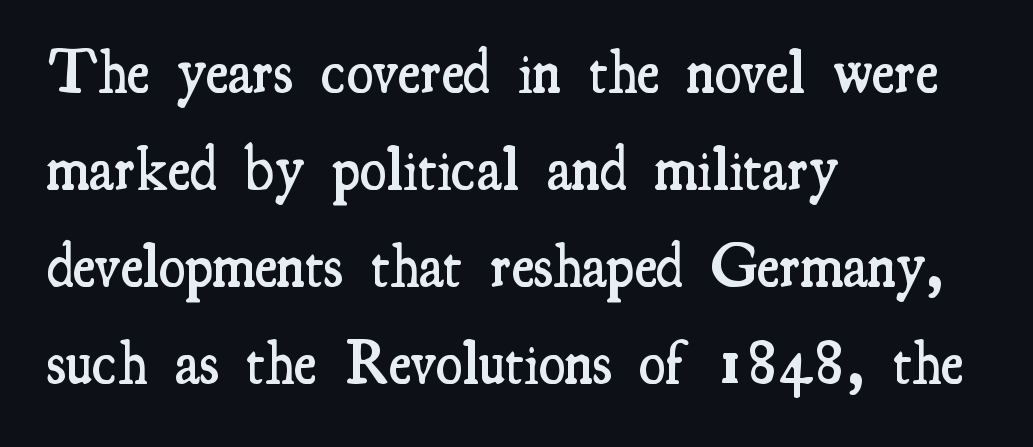
Q: Is the text bold? A: Semi-bold.
Q: Is the text italic (slanted)? A: No, it is upright.
Q: Is the typeface a serif or a sans-serif typeface? A: Serif.
Q: Is the text underlined? A: No.
Q: How is the paragraph aligned? A: Left-aligned.
Q: Is the spacing between letters normal or unusually wide? A: Normal.
Q: Is the spacing between lines tight, normal or loose? A: Normal.
Q: Width (condensed, normal, or wide)? A: Condensed.
Q: Stroke contrast? A: Medium.
Q: x-height? A: Small.
Q: Monospaced? A: No.
